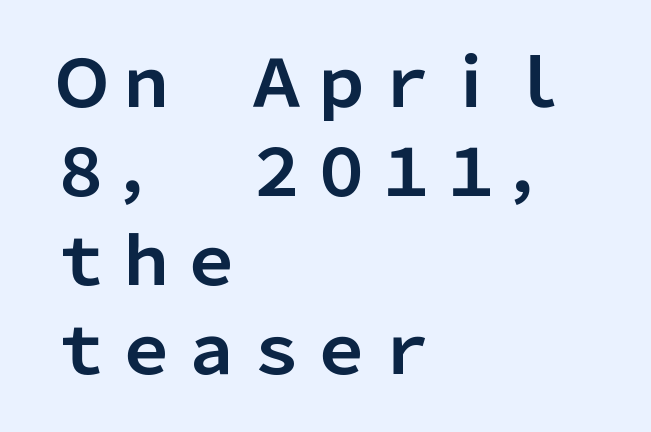
Q: Is the text bold? A: Yes.
Q: Is the text italic (slanted)? A: No, it is upright.
Q: Is the typeface a serif or a sans-serif typeface? A: Sans-serif.
Q: Is the text underlined? A: No.
Q: How is the paragraph aligned? A: Left-aligned.
Q: Is the spacing between letters normal or unusually wide? A: Normal.
Q: Is the spacing between lines tight, normal or loose? A: Normal.
Q: Width (condensed, normal, or wide)? A: Normal.
Q: Stroke contrast? A: Low.
Q: x-height? A: Medium.
Q: Monospaced? A: No.
